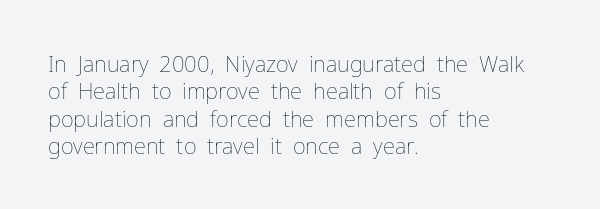
Rendered with straight, roman letterforms. Weight: not bold — regular or lighter. Words appear dense and cohesive because spacing is normal. Horizontal alignment here is leftward, the default for most running prose. A clean baseline with only descenders dipping below it.
